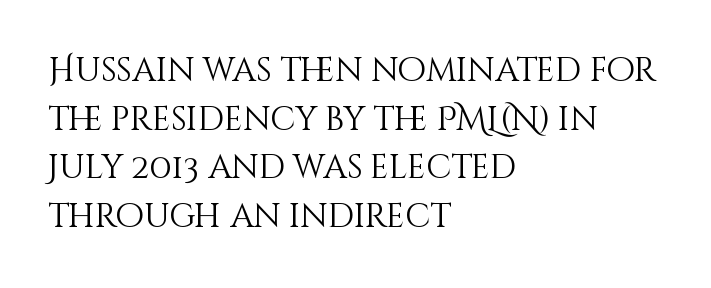
{"italic": "no", "bold": "no", "weight": "light", "width": "normal", "stroke_contrast": "medium", "x_height": "large", "monospaced": "no", "underline": "no", "align": "left", "line_spacing": "normal", "line_spacing_ratio": 1.47, "letter_spacing": "normal", "letter_spacing_em": 0.0, "glyph_px": 33}
